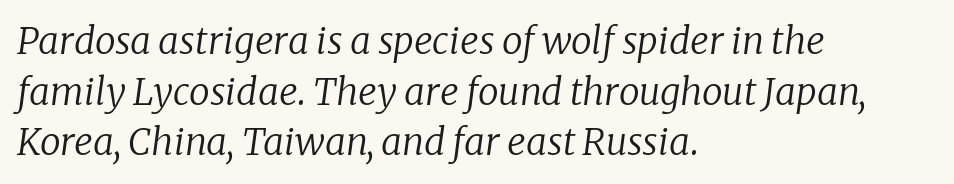
A typesetter would call this proportional, since set widths differ per character. Serifs: yes, visible at the terminals of the letterforms. On a weight scale, this lands at 450 or below. Horizontal bands of white between lines are of average thickness. Any mark beneath the type? The region is blank.
